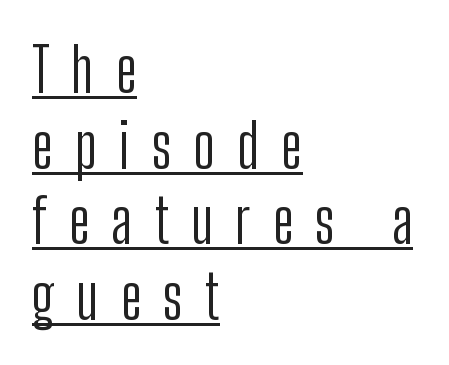
Posture: vertical. What kind of face is this? One without serifs — a sans. Each word looks stretched out because of the extra space between its letters. Varying glyph widths throughout — classic text-font behaviour. The weight would be labelled regular, book, light, or lighter still. A continuous stroke trails under the words, as in a hyperlink.
